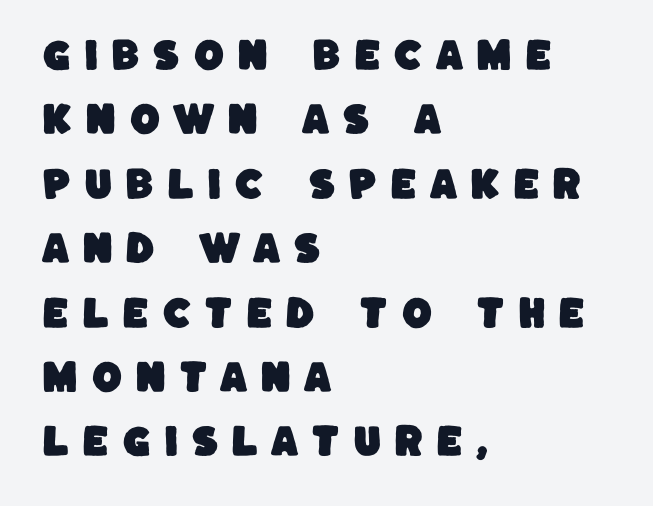
Q: Is the typeface a serif or a sans-serif typeface? A: Sans-serif.
Q: Is the text underlined? A: No.
Q: How is the paragraph aligned? A: Left-aligned.
Q: Is the spacing between letters normal or unusually wide? A: Unusually wide.
Q: Width (condensed, normal, or wide)? A: Normal.
Q: Stroke contrast? A: Low.
Q: x-height? A: Large.
Q: Monospaced? A: No.
